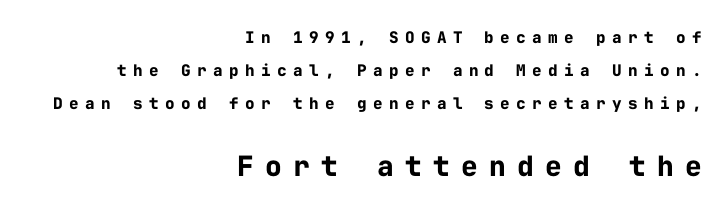
The image shows 28 px bold sans-serif type, upright, monospaced; set right-aligned, loose line spacing (2.05x), unusually wide letter spacing (+0.4 em), not underlined; the second (bottom) block is 1.75x larger; low stroke contrast and a medium x-height.
